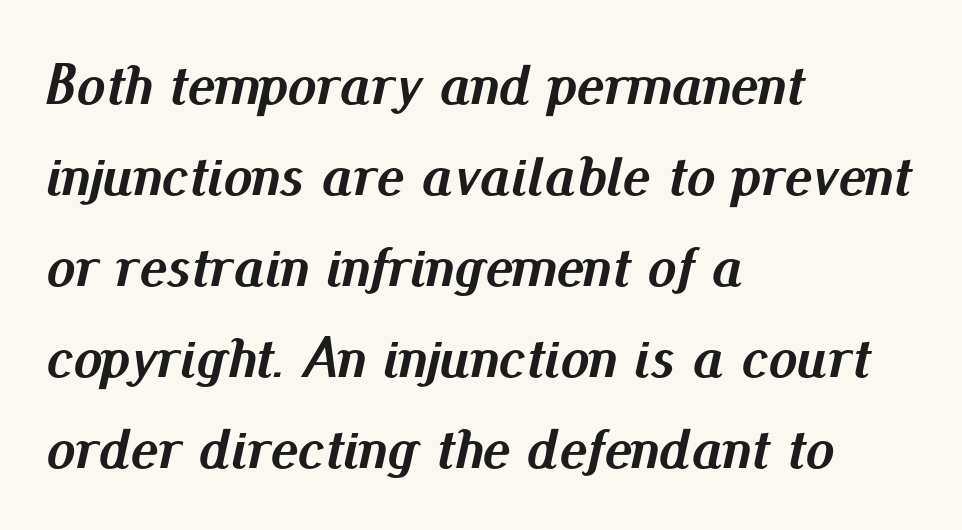
The image shows 58 px semibold type, italic (leaning right); set left-aligned, normal line spacing (1.57x), normal letter spacing, not underlined; medium stroke contrast and a small x-height.
